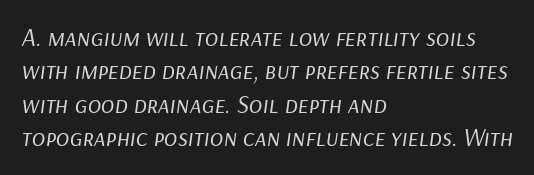
Q: Is the text bold? A: No.
Q: Is the text italic (slanted)? A: Yes, it leans right by about 9 degrees.
Q: Is the text underlined? A: No.
Q: How is the paragraph aligned? A: Left-aligned.
Q: Is the spacing between letters normal or unusually wide? A: Normal.
Q: Is the spacing between lines tight, normal or loose? A: Normal.
